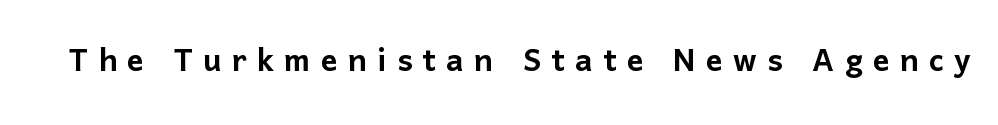
The space beneath each line is pristine and unruled. The passage shown is typed in a proportional face where columns would drift. Glyph-to-glyph distance is far greater than everyday printed text. The letters carry no serifs — their stems end cleanly without finishing strokes. Does the lettering tilt? It doesn't — this is upright.
